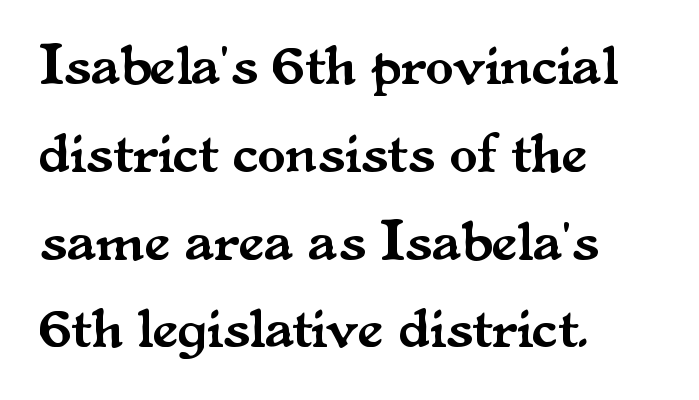
Normally led — the rows are evenly, conventionally spaced. These lines keep a tight, regular rhythm from letter to letter. Horizontally, the lines are justified to the leading edge only. This is serif lettering, the kind often seen in printed books. Honestly, there is no underline to notice here at all. Proportional: the letters do not fall into vertical columns.
